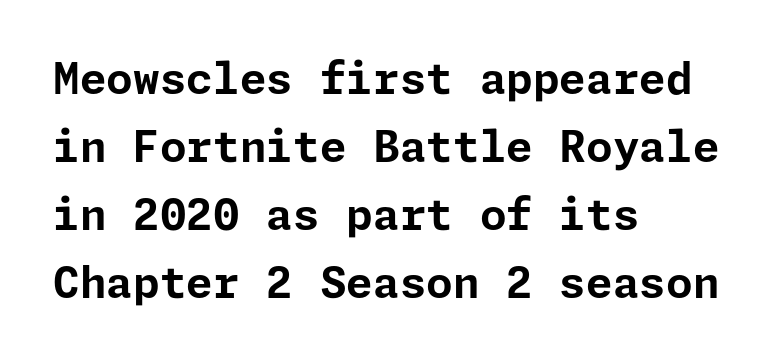
Look at the tracking — it's just the regular setting, nothing added. The text was rendered using a sans face with plain stroke endings. Decoration check: the copy has no underline. Line spacing here is normal. When letters stand straight like this, we call the style roman or upright.
